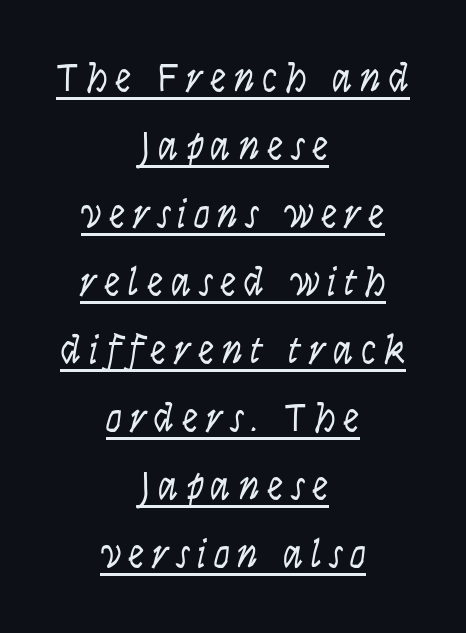
The image shows 41 px light, condensed type, italic (leaning right); set centered, normal line spacing (1.66x), underlined; low stroke contrast and a large x-height.
